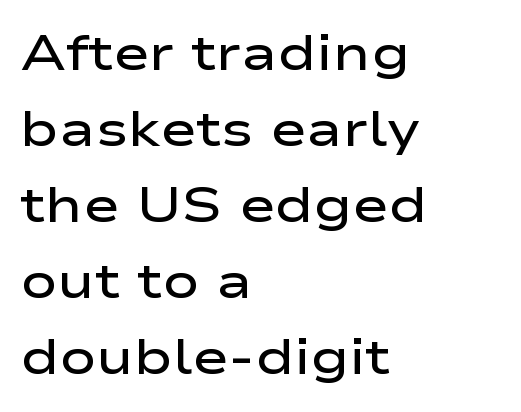
The vertical gap from one line to the next is medium. This is roman type, the default non-slanted kind. The specimen omits any rule beneath the text block's lines. A fair bit of extra ink — the face is semibold, not bold. Character widths vary here, with narrow letters taking less room than wide ones.
